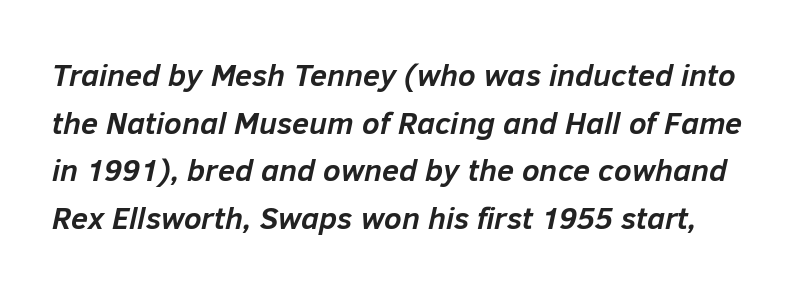
{"italic": "yes", "lean": "right", "slant_degrees": 12, "bold": "yes", "weight": "semibold", "width": "normal", "stroke_contrast": "low", "x_height": "medium", "monospaced": "no", "underline": "no", "line_spacing": "normal", "line_spacing_ratio": 1.54, "letter_spacing": "normal", "letter_spacing_em": 0.0, "glyph_px": 31}
